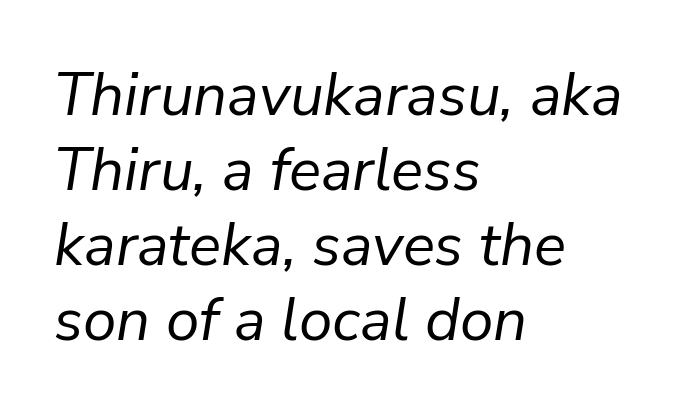
Q: Is the text bold? A: No.
Q: Is the text italic (slanted)? A: Yes, it leans right by about 9 degrees.
Q: Is the text underlined? A: No.
Q: How is the paragraph aligned? A: Left-aligned.
Q: Is the spacing between letters normal or unusually wide? A: Normal.
Q: Is the spacing between lines tight, normal or loose? A: Normal.
Q: Width (condensed, normal, or wide)? A: Normal.
Q: Stroke contrast? A: Low.
Q: x-height? A: Medium.
Q: Monospaced? A: No.
